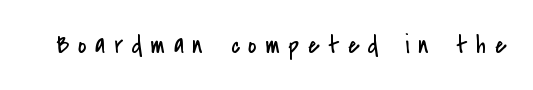
The image shows 26 px text type, upright; set unusually wide letter spacing (+0.33 em), not underlined.
